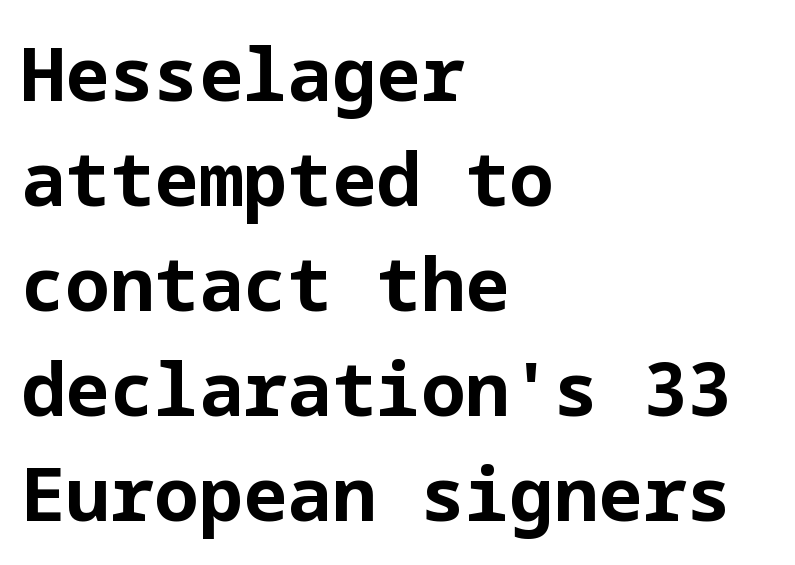
{"serif": "no", "italic": "no", "bold": "yes", "weight": "bold", "width": "normal", "stroke_contrast": "low", "x_height": "medium", "underline": "no", "align": "left", "line_spacing": "normal", "line_spacing_ratio": 1.42, "letter_spacing": "normal", "letter_spacing_em": 0.0, "glyph_px": 74}
